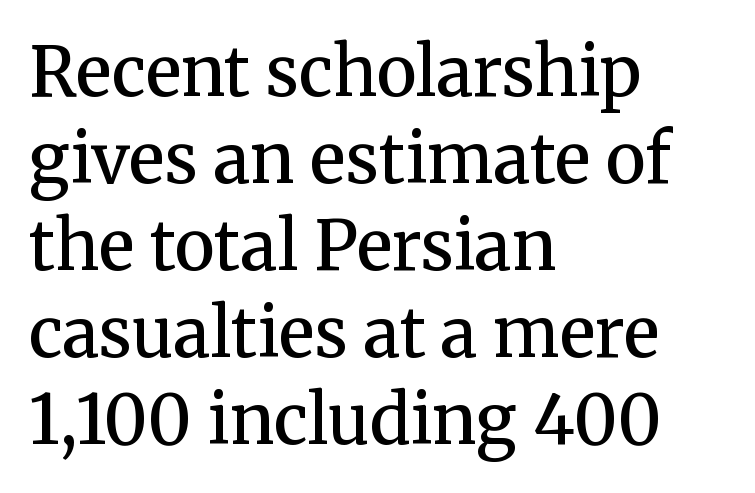
Its strokes are somewhat broadened, the hallmark of semibold type. Decoration check: the copy has no underline. Designer's note — italics off, roman on. Think of a printed novel: that variable character pitch is what you see here. Line starts are locked; line ends wander. You could call the tracking neutral — neither tight nor loose.
